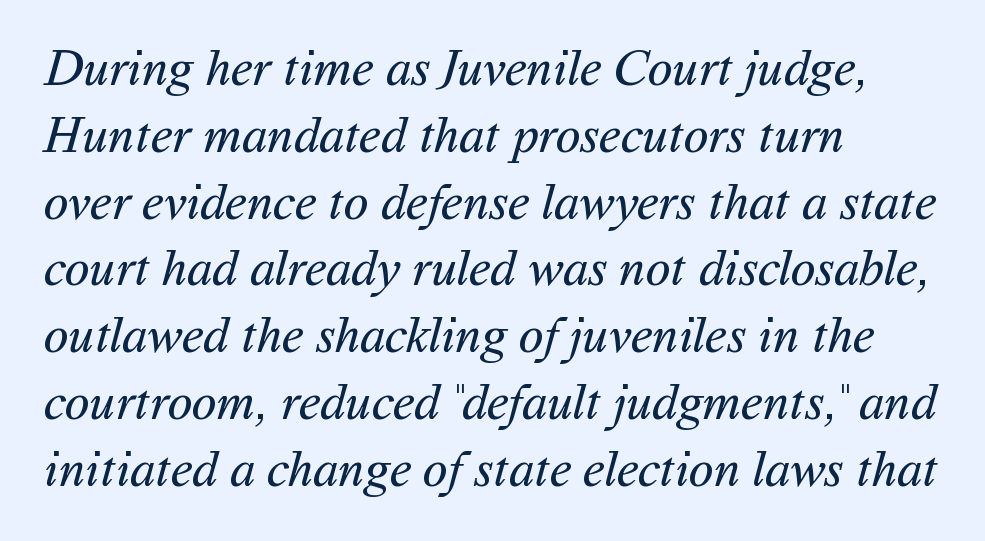
All the whitespace from short lines collects on the right. A typesetter would call this proportional, since set widths differ per character. The specimen omits any rule beneath the text block's lines. On a weight scale, this lands at 450 or below. Leading: standard. Default kerning and tracking; the words read as compact shapes.
